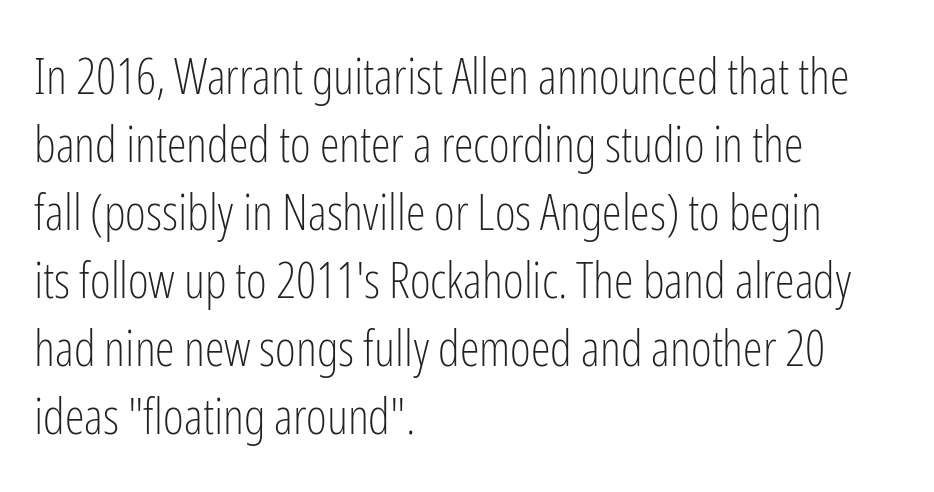
Q: Is the text bold? A: No.
Q: Is the text italic (slanted)? A: No, it is upright.
Q: Is the typeface a serif or a sans-serif typeface? A: Sans-serif.
Q: Is the text underlined? A: No.
Q: How is the paragraph aligned? A: Left-aligned.
Q: Is the spacing between letters normal or unusually wide? A: Normal.
Q: Is the spacing between lines tight, normal or loose? A: Normal.
Q: Width (condensed, normal, or wide)? A: Condensed.
Q: Stroke contrast? A: Low.
Q: x-height? A: Medium.
Q: Monospaced? A: No.
